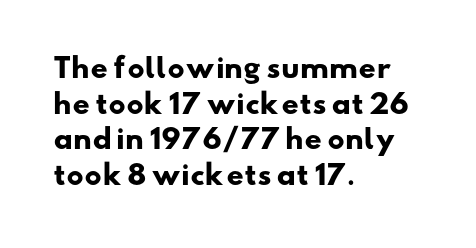
How would I describe the line gaps? Plain and ordinary. Casual observation: everything's shoved over to the left. The words here are not underlined. Students, note that the glyphs here touch the page at normal intervals. Strong, thick strokes mark this as bold type.
